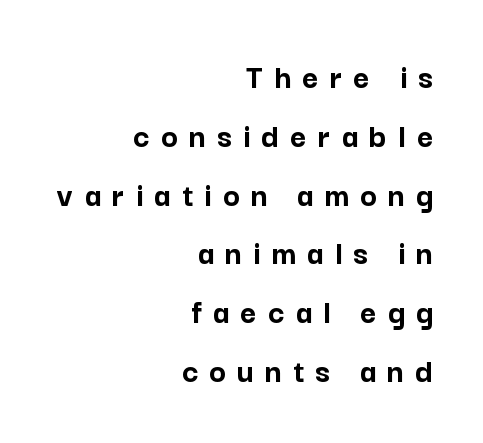
{"serif": "no", "italic": "no", "bold": "yes", "weight": "semibold", "width": "normal", "stroke_contrast": "low", "x_height": "medium", "monospaced": "no", "underline": "no", "align": "right", "line_spacing": "normal", "line_spacing_ratio": 1.68, "letter_spacing": "wide", "letter_spacing_em": 0.32, "glyph_px": 35}
